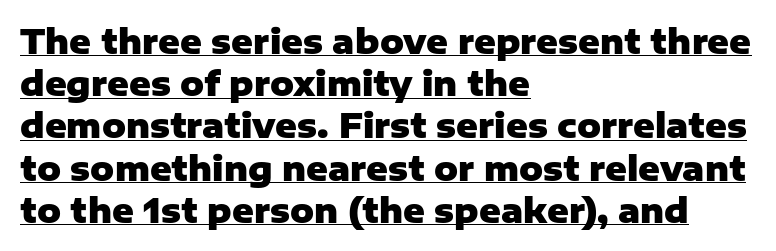
The image shows 33 px heavy sans-serif type, upright; set left-aligned, normal line spacing (1.28x), normal letter spacing, underlined; low stroke contrast and a medium x-height.
